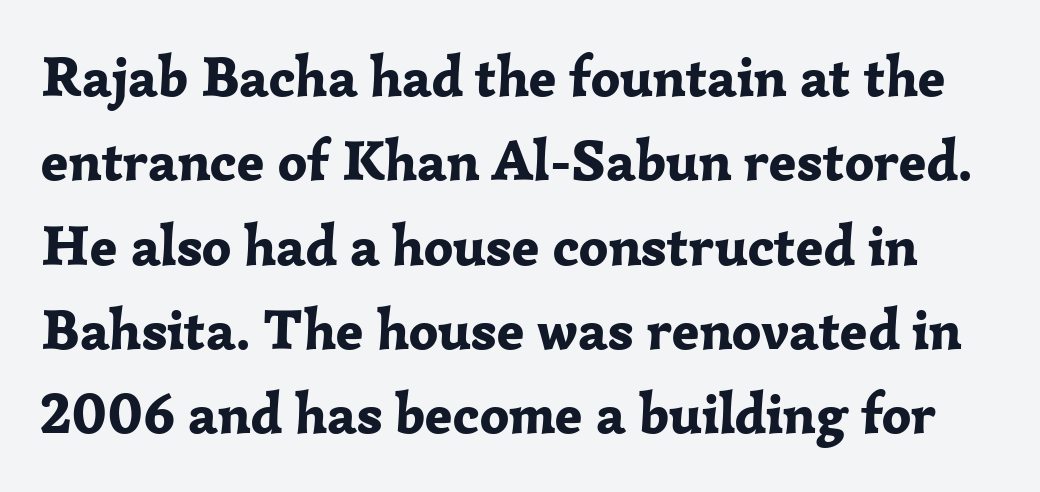
{"serif": "yes", "italic": "no", "bold": "yes", "weight": "bold", "width": "normal", "stroke_contrast": "low", "x_height": "medium", "monospaced": "no", "underline": "no", "line_spacing": "normal", "line_spacing_ratio": 1.48, "letter_spacing": "normal", "letter_spacing_em": 0.0, "glyph_px": 57}
